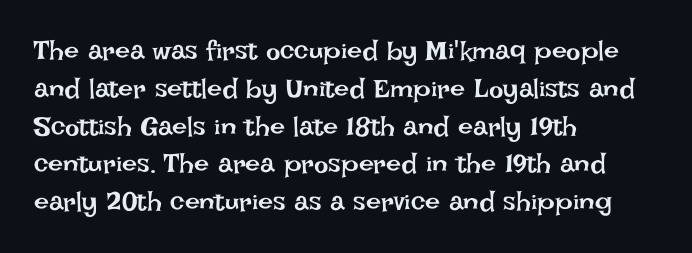
Q: Is the text bold? A: No.
Q: Is the text italic (slanted)? A: No, it is upright.
Q: Is the text underlined? A: No.
Q: How is the paragraph aligned? A: Left-aligned.
Q: Is the spacing between letters normal or unusually wide? A: Normal.
Q: Is the spacing between lines tight, normal or loose? A: Normal.
